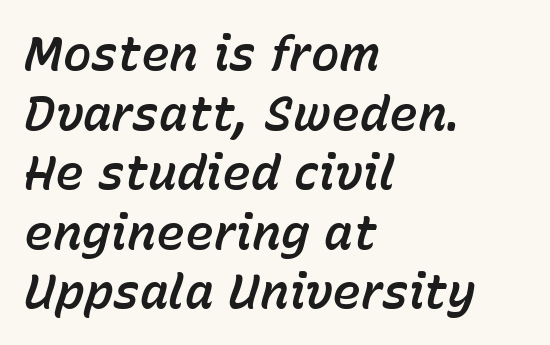
The image shows 48 px text type, italic (leaning right); set left-aligned, line spacing 1.24x, normal letter spacing, not underlined; low stroke contrast and a medium x-height.
